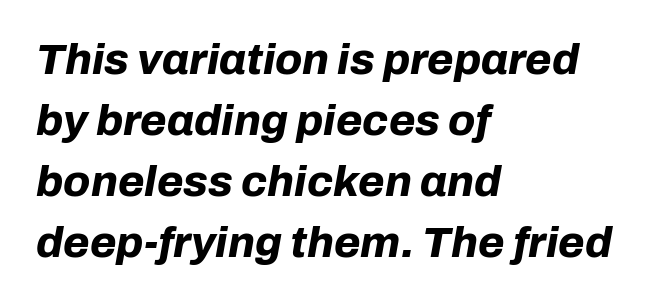
{"italic": "yes", "lean": "right", "slant_degrees": 10, "bold": "yes", "weight": "bold", "width": "normal", "stroke_contrast": "low", "x_height": "medium", "monospaced": "no", "underline": "no", "align": "left", "line_spacing": "normal", "line_spacing_ratio": 1.42, "letter_spacing": "normal", "letter_spacing_em": 0.0, "glyph_px": 43}
